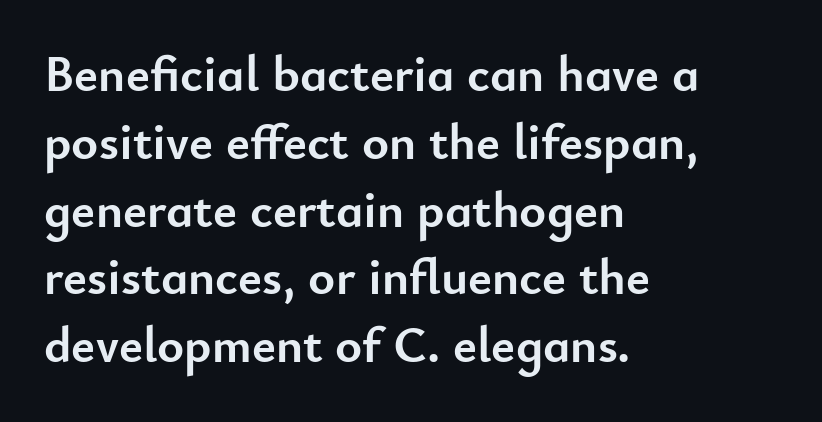
The image shows 51 px semibold sans-serif type, upright; set left-aligned, normal line spacing (1.33x), normal letter spacing, not underlined; low stroke contrast and a small x-height.
